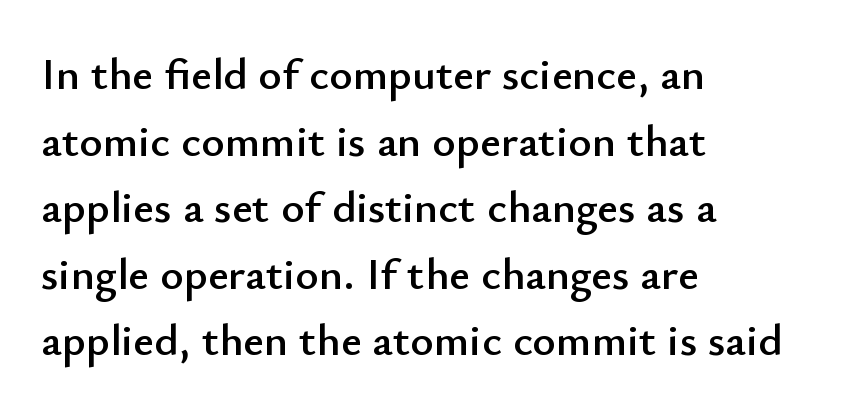
The image shows 45 px sans-serif type, upright; set left-aligned, normal line spacing (1.48x), normal letter spacing, not underlined; low stroke contrast and a small x-height.
